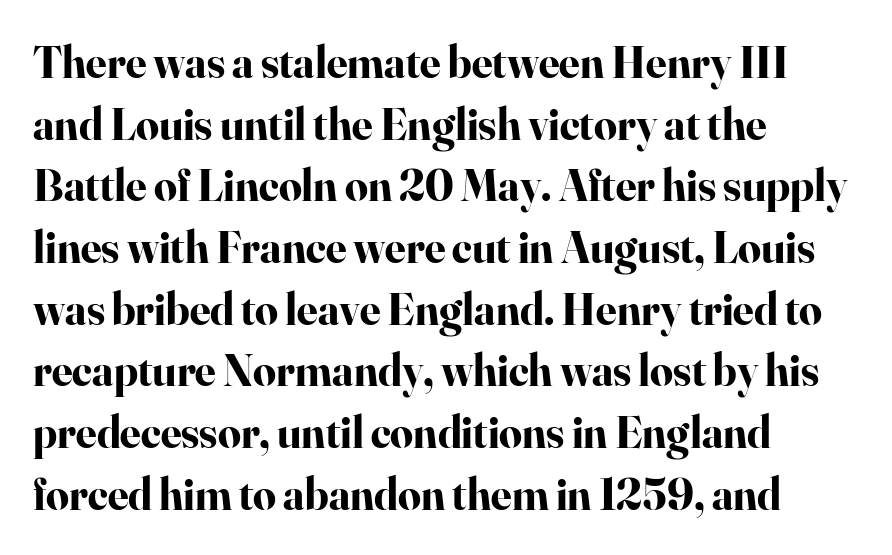
Q: Is the text bold? A: Yes.
Q: Is the text italic (slanted)? A: No, it is upright.
Q: Is the typeface a serif or a sans-serif typeface? A: Serif.
Q: Is the text underlined? A: No.
Q: How is the paragraph aligned? A: Left-aligned.
Q: Is the spacing between letters normal or unusually wide? A: Normal.
Q: Is the spacing between lines tight, normal or loose? A: Normal.
Q: Width (condensed, normal, or wide)? A: Normal.
Q: Stroke contrast? A: High.
Q: x-height? A: Small.
Q: Monospaced? A: No.
